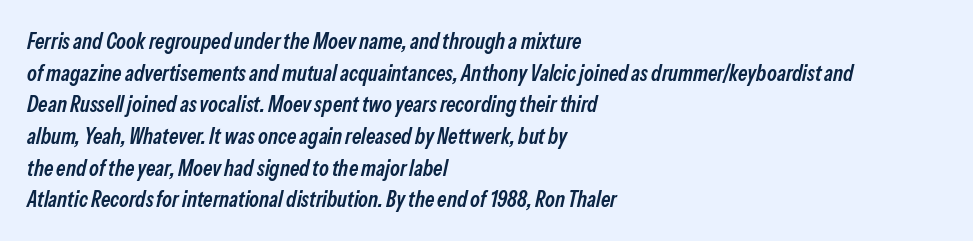
The image shows 22 px text type, italic (leaning right); set left-aligned, normal line spacing (1.44x), normal letter spacing, not underlined.
